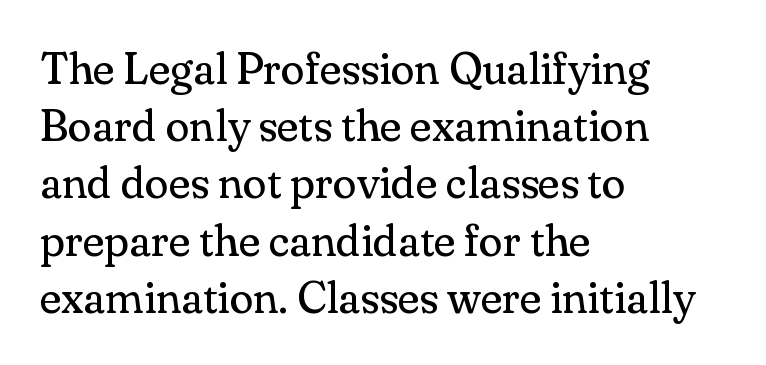
Q: Is the text bold? A: No.
Q: Is the text italic (slanted)? A: No, it is upright.
Q: Is the typeface a serif or a sans-serif typeface? A: Serif.
Q: Is the text underlined? A: No.
Q: How is the paragraph aligned? A: Left-aligned.
Q: Is the spacing between letters normal or unusually wide? A: Normal.
Q: Is the spacing between lines tight, normal or loose? A: Normal.
Q: Width (condensed, normal, or wide)? A: Normal.
Q: Stroke contrast? A: Medium.
Q: x-height? A: Small.
Q: Monospaced? A: No.
